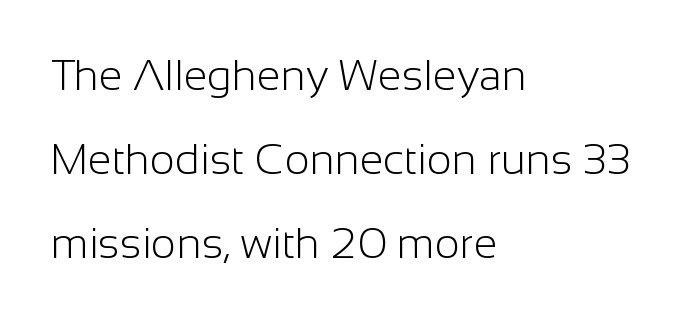
Do the characters align in a grid? No, the font is proportional. Glyph-to-glyph distance matches everyday printed text. To sum up the face: it is a sans, with no serifs. If you measured baseline to baseline, you'd find a long distance.
